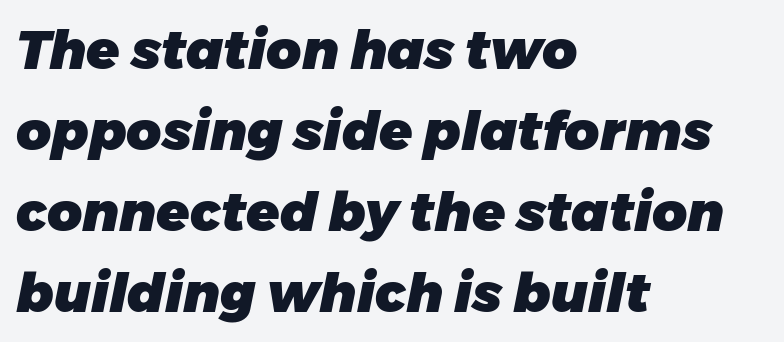
Q: Is the text bold? A: Yes.
Q: Is the text italic (slanted)? A: Yes, it leans right by about 11 degrees.
Q: Is the text underlined? A: No.
Q: How is the paragraph aligned? A: Left-aligned.
Q: Is the spacing between letters normal or unusually wide? A: Normal.
Q: Is the spacing between lines tight, normal or loose? A: Normal.
Q: Width (condensed, normal, or wide)? A: Normal.
Q: Stroke contrast? A: Low.
Q: x-height? A: Medium.
Q: Monospaced? A: No.
